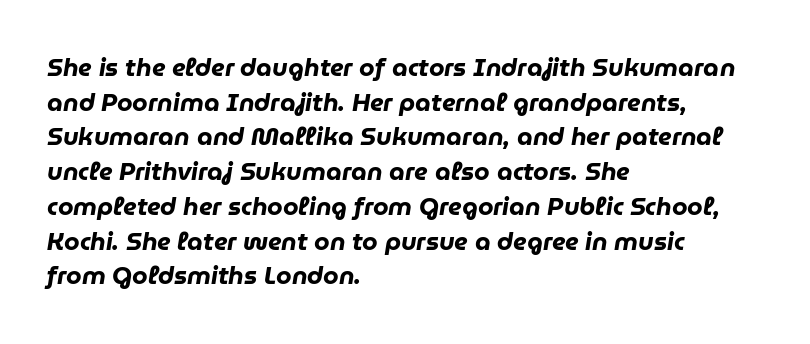
Q: Is the text bold? A: Yes.
Q: Is the text italic (slanted)? A: Yes, it leans right by about 9 degrees.
Q: Is the text underlined? A: No.
Q: How is the paragraph aligned? A: Left-aligned.
Q: Is the spacing between letters normal or unusually wide? A: Normal.
Q: Is the spacing between lines tight, normal or loose? A: Normal.
